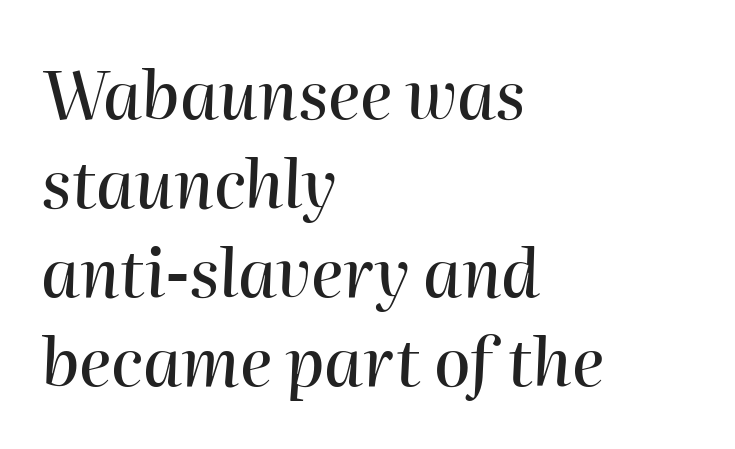
There is no visible air inserted between adjacent glyphs. The passage shown is typed in a proportional face where columns would drift. The glyphs are unaccompanied by any horizontal stroke below them. An italicized treatment has been applied to the whole sample. Does the copy run flush right? No — it runs flush left. Does the leading feel generous? No, just average.
